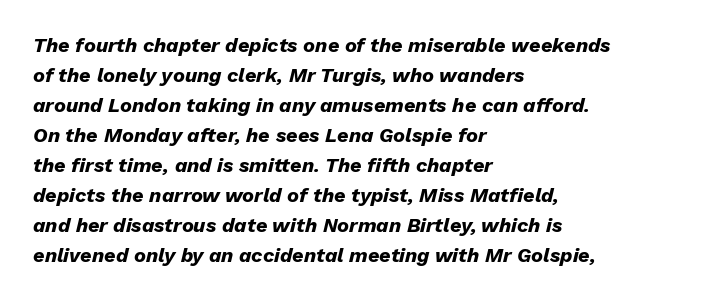
The image shows 20 px bold type, italic (leaning right); set left-aligned, normal line spacing (1.5x), normal letter spacing, not underlined.
